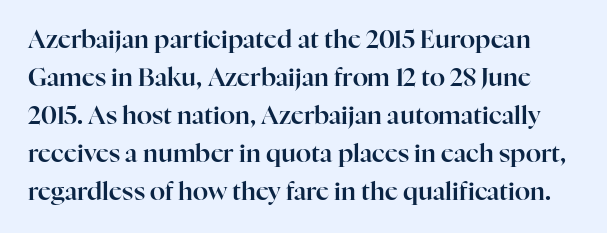
The image shows 25 px text type, upright; set normal line spacing (1.52x), normal letter spacing, not underlined.
